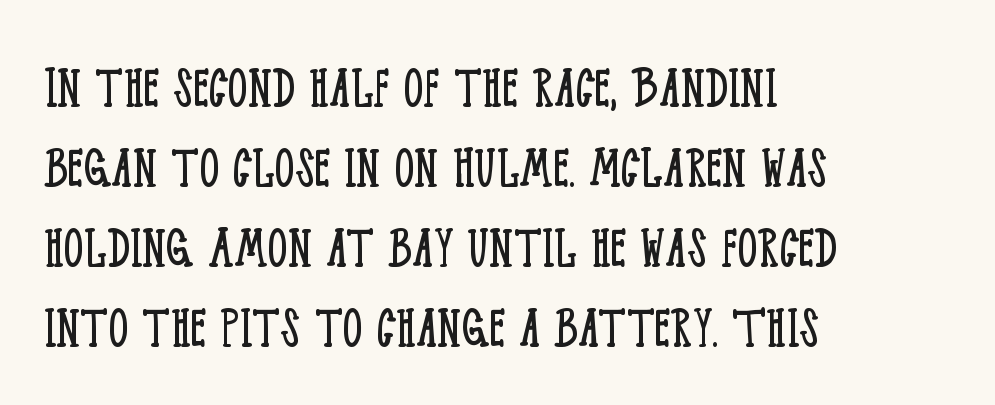
Q: Is the text bold? A: No.
Q: Is the text italic (slanted)? A: No, it is upright.
Q: Is the typeface a serif or a sans-serif typeface? A: Serif.
Q: Is the text underlined? A: No.
Q: How is the paragraph aligned? A: Left-aligned.
Q: Is the spacing between letters normal or unusually wide? A: Normal.
Q: Is the spacing between lines tight, normal or loose? A: Normal.
Q: Width (condensed, normal, or wide)? A: Condensed.
Q: Stroke contrast? A: Low.
Q: x-height? A: Large.
Q: Monospaced? A: No.
